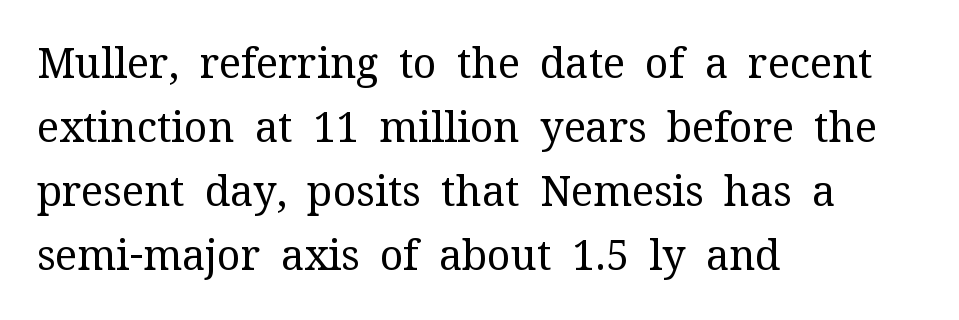
Q: Is the text bold? A: No.
Q: Is the text italic (slanted)? A: No, it is upright.
Q: Is the typeface a serif or a sans-serif typeface? A: Serif.
Q: Is the text underlined? A: No.
Q: How is the paragraph aligned? A: Left-aligned.
Q: Is the spacing between letters normal or unusually wide? A: Normal.
Q: Is the spacing between lines tight, normal or loose? A: Normal.
Q: Width (condensed, normal, or wide)? A: Normal.
Q: Stroke contrast? A: Medium.
Q: x-height? A: Medium.
Q: Monospaced? A: No.
